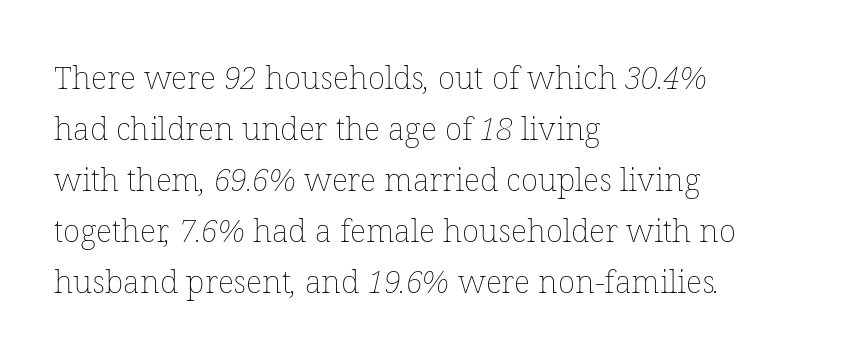
Caption: standard tracking, unaltered. The ragged edge is on the right, which tells us the setting is flush left. These lines sit exactly where default settings would place them. Each stroke keeps to a modest, everyday thickness or less. A bare baseline throughout the passage. These lines are rendered in a variable-pitch font.
